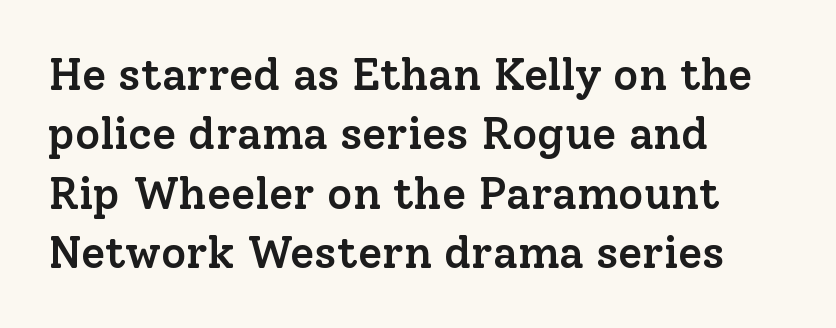
Q: Is the text bold? A: Semi-bold.
Q: Is the text italic (slanted)? A: No, it is upright.
Q: Is the typeface a serif or a sans-serif typeface? A: Serif.
Q: Is the text underlined? A: No.
Q: How is the paragraph aligned? A: Left-aligned.
Q: Is the spacing between letters normal or unusually wide? A: Normal.
Q: Is the spacing between lines tight, normal or loose? A: Normal.
Q: Width (condensed, normal, or wide)? A: Normal.
Q: Stroke contrast? A: Low.
Q: x-height? A: Medium.
Q: Monospaced? A: No.
